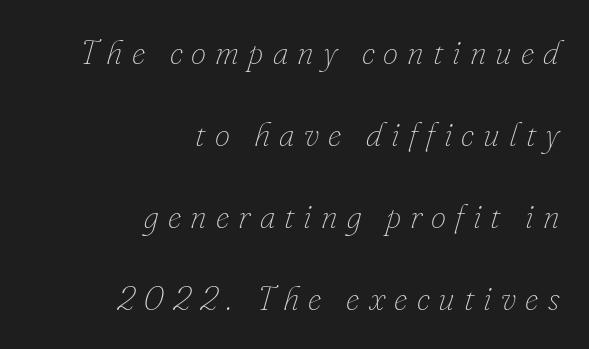
The image shows 34 px thin type, italic (leaning right); set right-aligned, loose line spacing (2.41x), unusually wide letter spacing (+0.27 em), not underlined; low stroke contrast and a small x-height.
